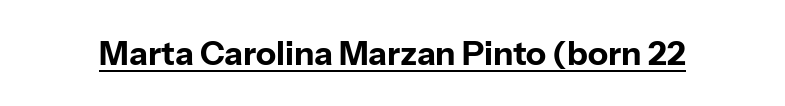
{"serif": "no", "italic": "no", "bold": "yes", "weight": "bold", "width": "normal", "stroke_contrast": "low", "x_height": "medium", "monospaced": "no", "underline": "yes", "letter_spacing": "normal", "letter_spacing_em": 0.0, "glyph_px": 33}
